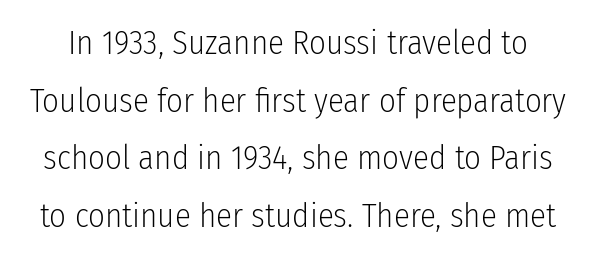
The image shows 33 px light, condensed sans-serif type, upright; set line spacing 1.75x, normal letter spacing, not underlined; low stroke contrast and a medium x-height.
